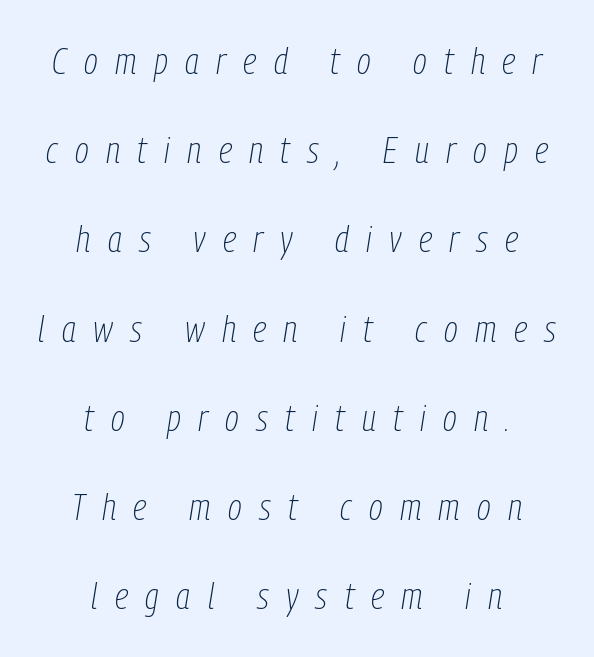
The image shows 37 px thin, condensed type, italic (leaning right); set centered, loose line spacing (2.41x), unusually wide letter spacing (+0.47 em), not underlined; low stroke contrast and a medium x-height.
